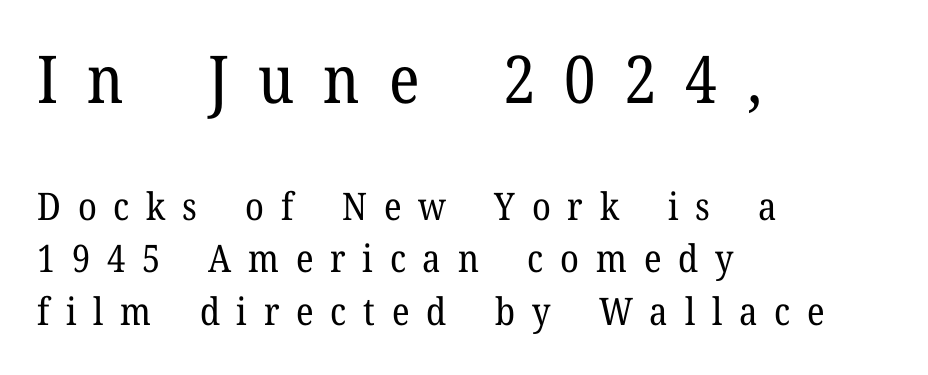
The image shows 66 px regular-weight serif type, upright; set left-aligned, normal line spacing (1.39x), unusually wide letter spacing (+0.44 em), not underlined; the first (top) block is 1.74x larger; low stroke contrast and a medium x-height.
